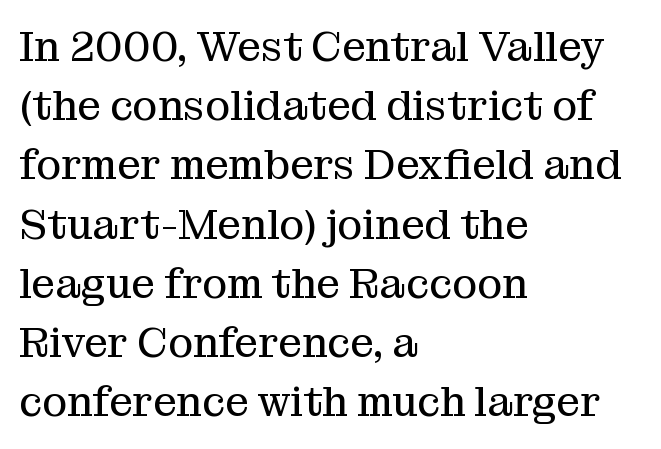
Note: serifs present on the glyphs. If you measured baseline to baseline, you'd find a middling distance. Does the lettering tilt? It doesn't — this is upright. Varying glyph widths throughout — classic text-font behaviour. Typeset ragged right — the left edge is the straight one.
